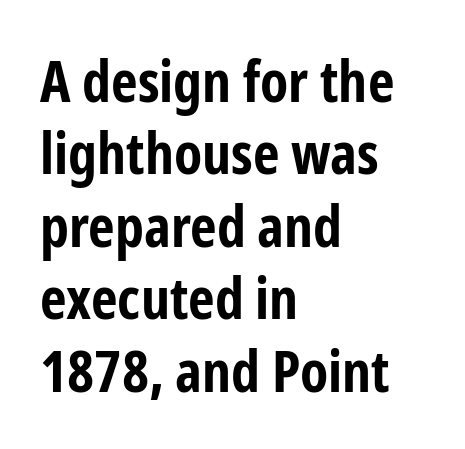
Q: Is the text bold? A: Yes.
Q: Is the text italic (slanted)? A: No, it is upright.
Q: Is the typeface a serif or a sans-serif typeface? A: Sans-serif.
Q: Is the text underlined? A: No.
Q: How is the paragraph aligned? A: Left-aligned.
Q: Is the spacing between letters normal or unusually wide? A: Normal.
Q: Is the spacing between lines tight, normal or loose? A: Normal.
Q: Width (condensed, normal, or wide)? A: Condensed.
Q: Stroke contrast? A: Low.
Q: x-height? A: Medium.
Q: Monospaced? A: No.
